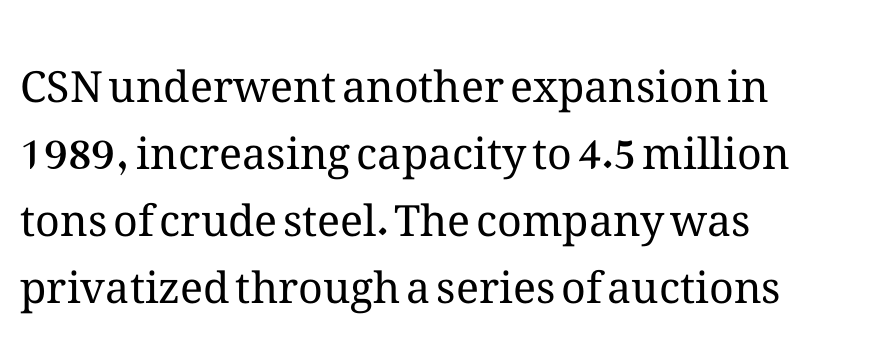
The image shows 43 px regular-weight type, upright; set left-aligned, normal line spacing (1.56x), normal letter spacing, not underlined; medium stroke contrast and a medium x-height.
